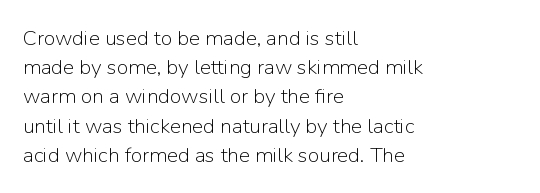
Q: Is the text bold? A: No.
Q: Is the text italic (slanted)? A: No, it is upright.
Q: Is the text underlined? A: No.
Q: How is the paragraph aligned? A: Left-aligned.
Q: Is the spacing between letters normal or unusually wide? A: Normal.
Q: Is the spacing between lines tight, normal or loose? A: Normal.
